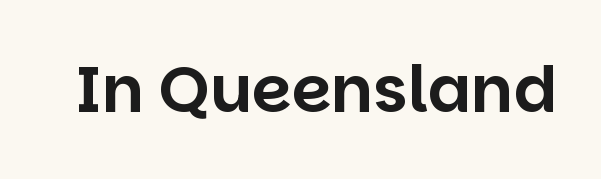
The image shows 64 px sans-serif type, upright; set normal letter spacing, not underlined; low stroke contrast and a large x-height.
